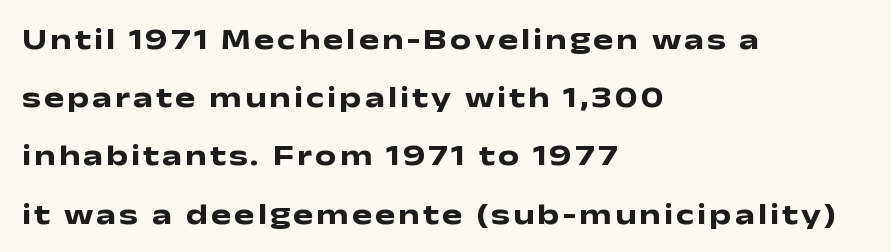
The image shows 30 px heavy, wide sans-serif type, upright; set left-aligned, loose line spacing (1.94x), not underlined; low stroke contrast and a medium x-height.
